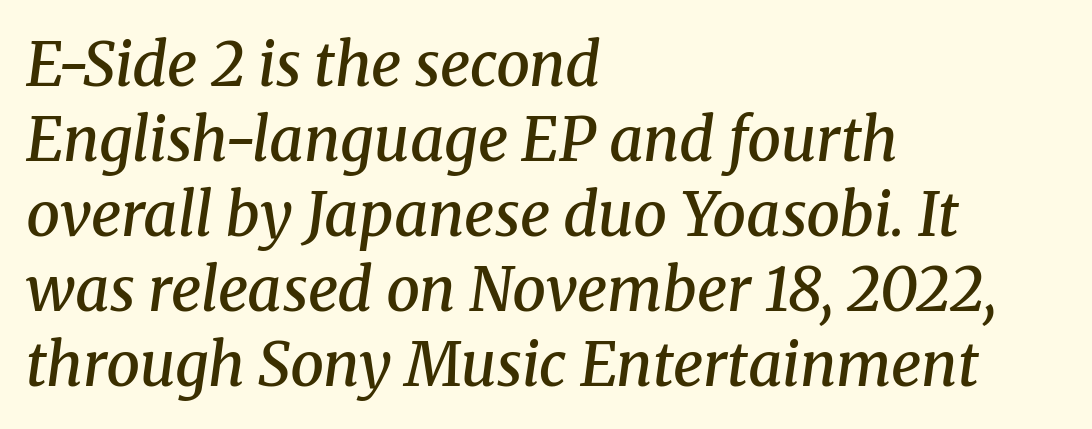
Notice how the passage keeps a crisp vertical edge on the left only. Vertical spacing — default. Decoration check: the copy has no underline. The passage shown has conventional tracking throughout.
